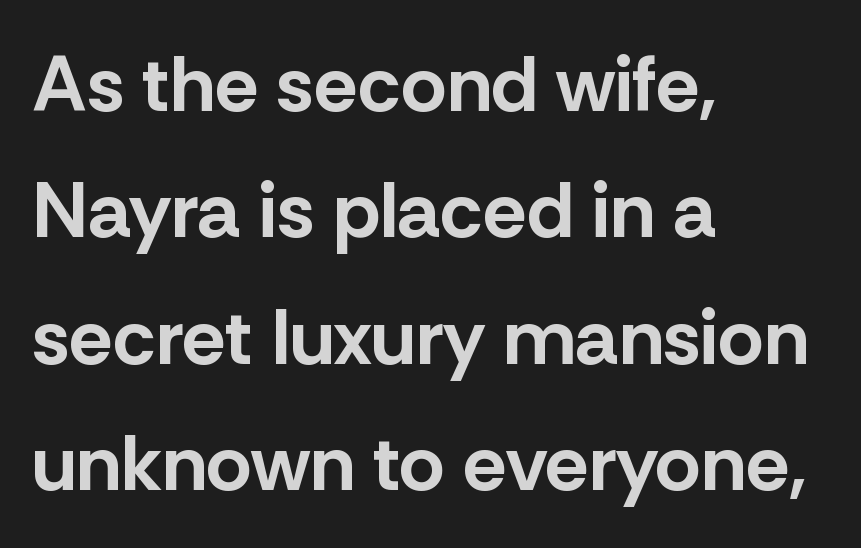
The image shows 79 px bold sans-serif type, upright; set left-aligned, normal line spacing (1.6x), normal letter spacing, not underlined; low stroke contrast and a medium x-height.
